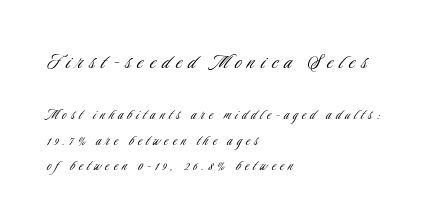
The image shows 24 px text type; set left-aligned, normal line spacing (1.61x), unusually wide letter spacing (+0.27 em), not underlined; the first (top) block is 1.5x larger.
